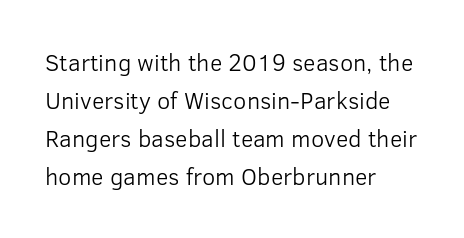
The image shows 24 px text type, upright; set left-aligned, normal line spacing (1.59x), normal letter spacing, not underlined.
